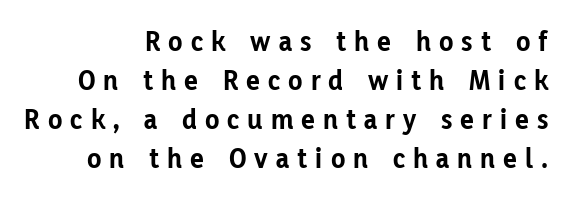
Q: Is the text bold? A: Yes.
Q: Is the text italic (slanted)? A: No, it is upright.
Q: Is the typeface a serif or a sans-serif typeface? A: Sans-serif.
Q: Is the text underlined? A: No.
Q: How is the paragraph aligned? A: Right-aligned.
Q: Is the spacing between letters normal or unusually wide? A: Unusually wide.
Q: Is the spacing between lines tight, normal or loose? A: Normal.
Q: Width (condensed, normal, or wide)? A: Normal.
Q: Stroke contrast? A: Low.
Q: x-height? A: Medium.
Q: Monospaced? A: No.
